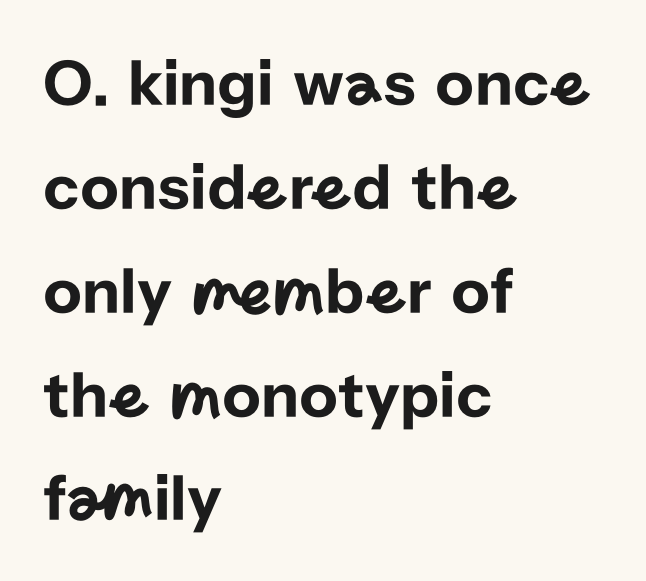
Q: Is the text italic (slanted)? A: No, it is upright.
Q: Is the typeface a serif or a sans-serif typeface? A: Sans-serif.
Q: Is the text underlined? A: No.
Q: How is the paragraph aligned? A: Left-aligned.
Q: Is the spacing between letters normal or unusually wide? A: Normal.
Q: Is the spacing between lines tight, normal or loose? A: Normal.
Q: Width (condensed, normal, or wide)? A: Normal.
Q: Stroke contrast? A: Low.
Q: x-height? A: Medium.
Q: Monospaced? A: No.
